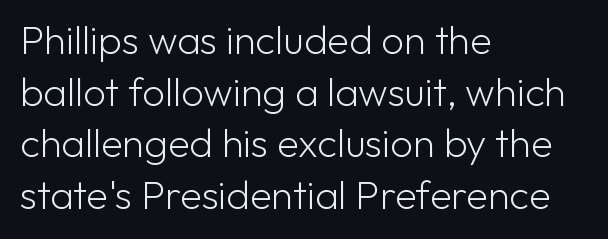
{"serif": "no", "italic": "no", "bold": "no", "weight": "light", "width": "normal", "stroke_contrast": "low", "x_height": "medium", "monospaced": "no", "underline": "no", "align": "left", "line_spacing": "normal", "line_spacing_ratio": 1.29, "letter_spacing": "normal", "letter_spacing_em": 0.0, "glyph_px": 40}
